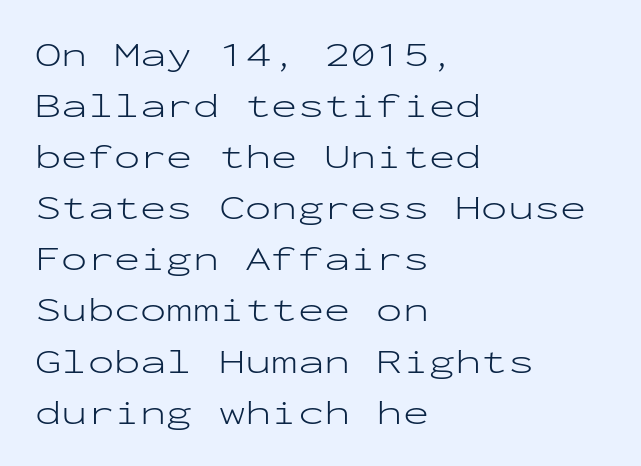
Look at the bottom of the vertical strokes: they stop flat, with no serifs. The lettering stays uniformly vertical, giving the passage a roman look. The lines sit at an ordinary, default distance from one another. The specimen omits any rule beneath the text block's lines. Every row of glyphs begins at an identical x-position on the left.
